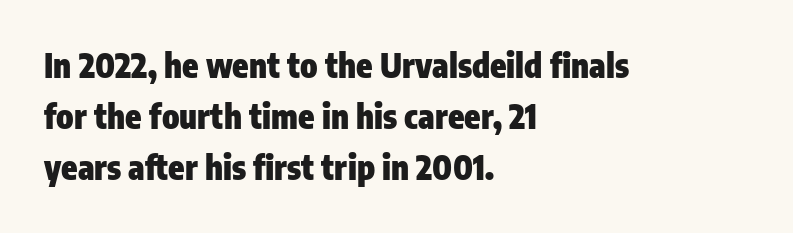
Q: Is the text bold? A: Yes.
Q: Is the text italic (slanted)? A: No, it is upright.
Q: Is the typeface a serif or a sans-serif typeface? A: Sans-serif.
Q: Is the text underlined? A: No.
Q: How is the paragraph aligned? A: Left-aligned.
Q: Is the spacing between letters normal or unusually wide? A: Normal.
Q: Is the spacing between lines tight, normal or loose? A: Normal.
Q: Width (condensed, normal, or wide)? A: Condensed.
Q: Stroke contrast? A: Low.
Q: x-height? A: Medium.
Q: Monospaced? A: No.
